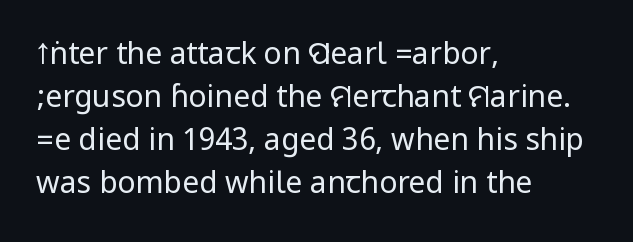
{"serif": "no", "italic": "no", "bold": "no", "weight": "regular", "width": "condensed", "stroke_contrast": "low", "underline": "no", "align": "left", "line_spacing": "normal", "line_spacing_ratio": 1.43, "letter_spacing": "normal", "letter_spacing_em": 0.0, "glyph_px": 30}
